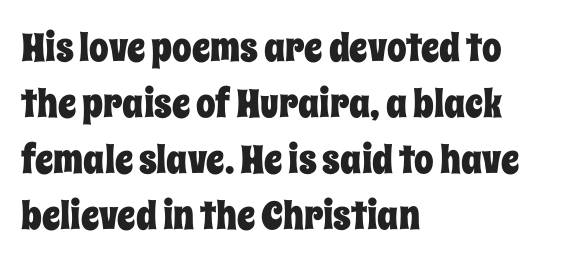
The face used here is proportionally spaced, like ordinary book or web type. Characters follow at the spacing the type designer built in. Horizontal bands of white between lines are of average thickness. This rendering uses left alignment, leaving the right contour irregular. The words here are not underlined. Quick note: not italic, upright.
